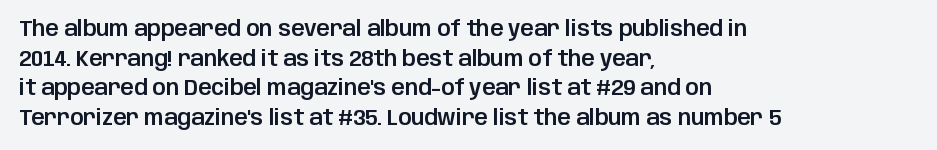
Caption: standard tracking, unaltered. Only glyphs here, with clear space below each row. The line-height multiplier appears to be the usual default. The typography opts for an upright posture over an oblique one. A student would call this left alignment; a typographer would say flush left, rag right.
